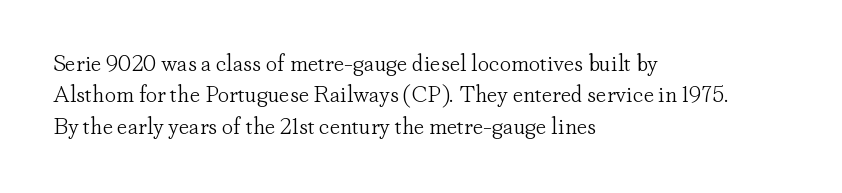
The image shows 23 px text type, upright; set left-aligned, normal line spacing (1.36x), normal letter spacing, not underlined.
